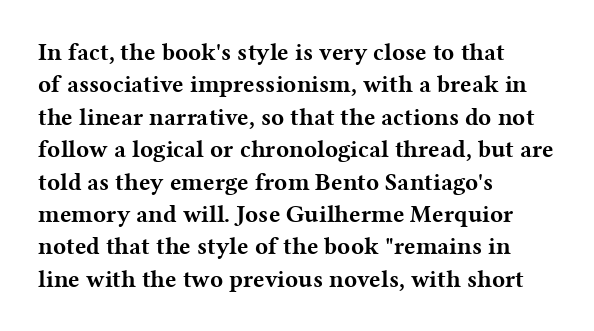
Q: Is the text bold? A: Yes.
Q: Is the text italic (slanted)? A: No, it is upright.
Q: Is the text underlined? A: No.
Q: How is the paragraph aligned? A: Left-aligned.
Q: Is the spacing between letters normal or unusually wide? A: Normal.
Q: Is the spacing between lines tight, normal or loose? A: Normal.
